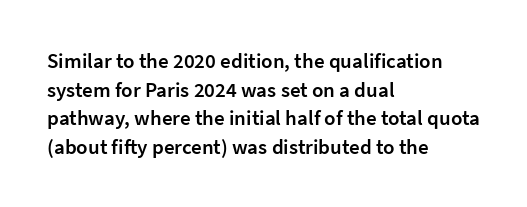
{"italic": "no", "bold": "semi", "underline": "no", "align": "left", "line_spacing": "normal", "line_spacing_ratio": 1.36, "letter_spacing": "normal", "letter_spacing_em": 0.0, "glyph_px": 21}
